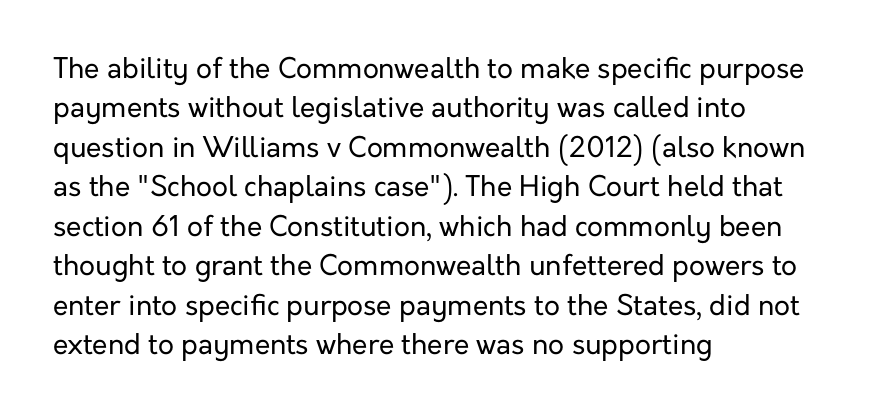
{"serif": "no", "italic": "no", "bold": "no", "weight": "regular", "width": "normal", "stroke_contrast": "low", "x_height": "medium", "monospaced": "no", "underline": "no", "align": "left", "line_spacing": "normal", "line_spacing_ratio": 1.41, "letter_spacing": "normal", "letter_spacing_em": 0.0, "glyph_px": 28}
